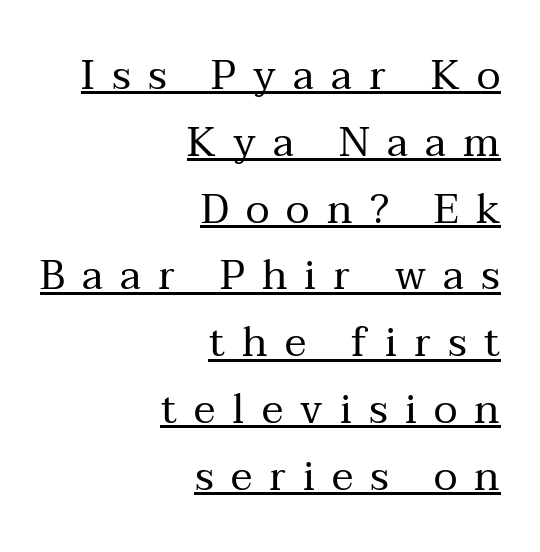
Q: Is the text bold? A: No.
Q: Is the text italic (slanted)? A: No, it is upright.
Q: Is the typeface a serif or a sans-serif typeface? A: Serif.
Q: Is the text underlined? A: Yes.
Q: How is the paragraph aligned? A: Right-aligned.
Q: Is the spacing between letters normal or unusually wide? A: Unusually wide.
Q: Is the spacing between lines tight, normal or loose? A: Normal.
Q: Width (condensed, normal, or wide)? A: Normal.
Q: Stroke contrast? A: Medium.
Q: x-height? A: Medium.
Q: Monospaced? A: No.
